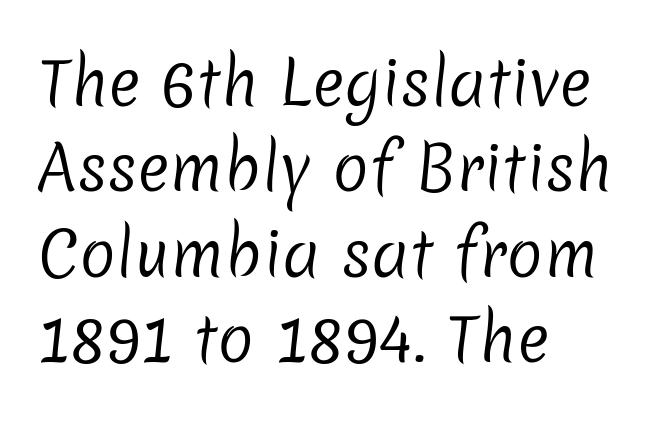
The typesetter chose a ragged-right arrangement here. Descender tails drop into unmarked territory. The passage shown is typed in a proportional face where columns would drift. No extra tracking has been applied to these lines.
